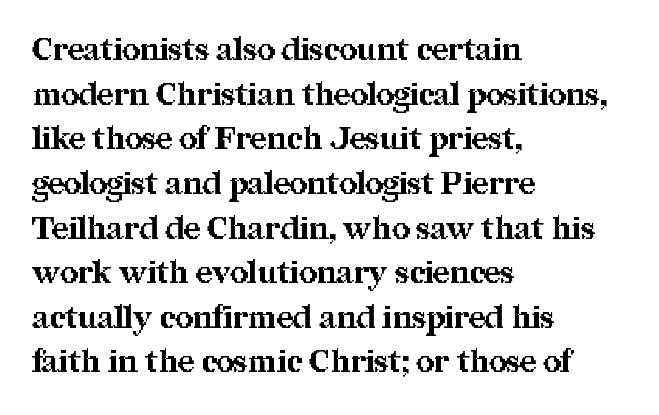
{"serif": "yes", "italic": "no", "bold": "yes", "weight": "bold", "width": "normal", "stroke_contrast": "medium", "x_height": "medium", "monospaced": "no", "underline": "no", "align": "left", "line_spacing": "normal", "line_spacing_ratio": 1.44, "letter_spacing": "normal", "letter_spacing_em": 0.0, "glyph_px": 31}
